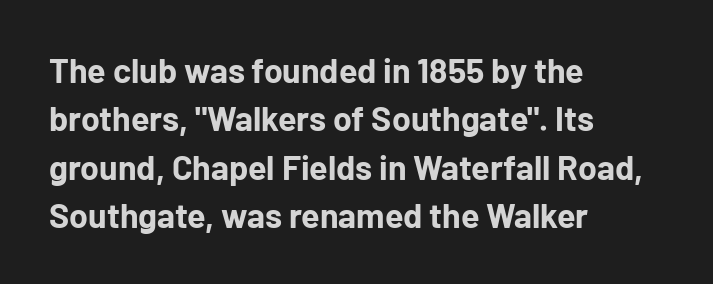
The image shows 34 px bold sans-serif type, upright; set left-aligned, normal line spacing (1.42x), normal letter spacing, not underlined; low stroke contrast and a medium x-height.
